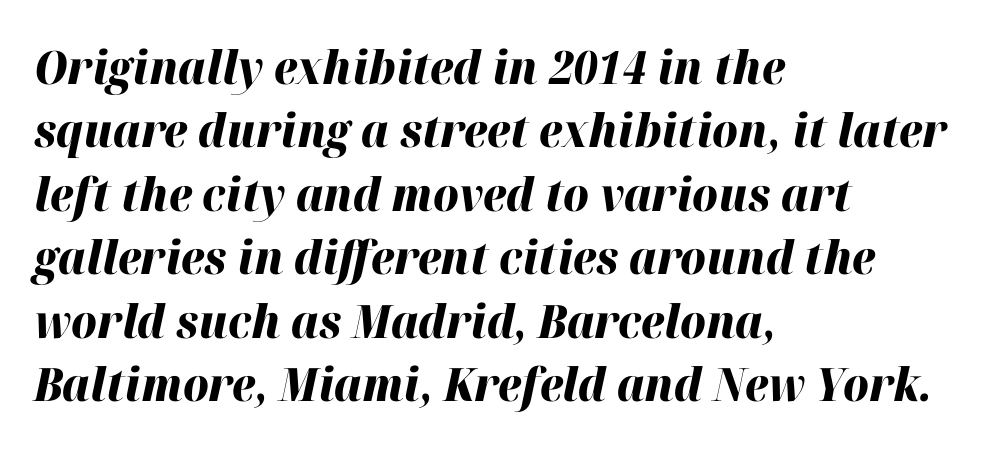
{"italic": "yes", "lean": "right", "slant_degrees": 12, "bold": "yes", "weight": "heavy", "width": "normal", "stroke_contrast": "high", "x_height": "medium", "monospaced": "no", "underline": "no", "align": "left", "line_spacing": "normal", "line_spacing_ratio": 1.38, "letter_spacing": "normal", "letter_spacing_em": 0.0, "glyph_px": 46}
